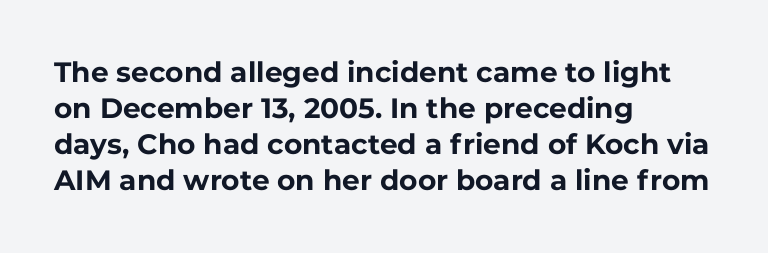
The image shows 28 px bold sans-serif type, upright; set left-aligned, normal line spacing (1.29x), normal letter spacing, not underlined; low stroke contrast and a medium x-height.
